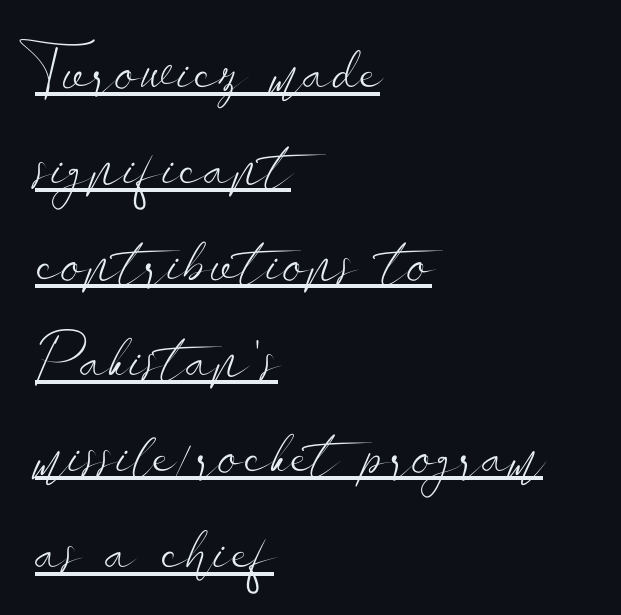
{"serif": "no", "bold": "no", "weight": "light", "width": "wide", "stroke_contrast": "low", "x_height": "small", "monospaced": "no", "underline": "yes", "align": "left", "line_spacing": "normal", "line_spacing_ratio": 1.5, "letter_spacing": "normal", "letter_spacing_em": 0.0, "glyph_px": 64}
